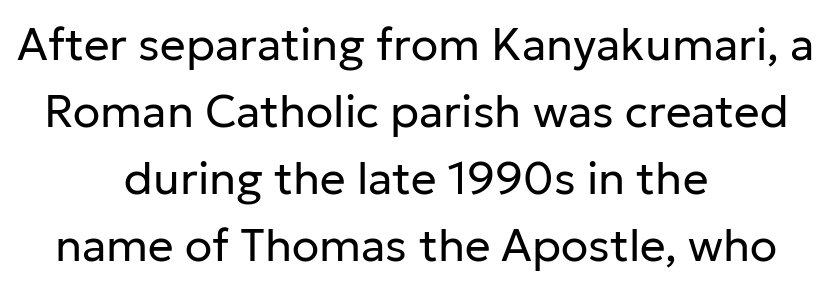
Here the designer chose a conventional face with non-uniform glyph widths. A student would call this center alignment; a typographer would say set centered. Ascenders rise straight up at ninety degrees. The passage shown stacks its lines at a standard gap.
